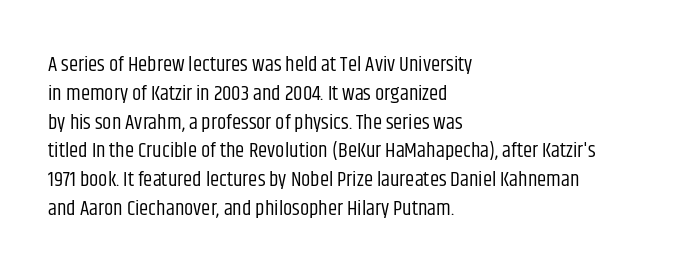
{"italic": "no", "bold": "no", "underline": "no", "align": "left", "line_spacing": "normal", "line_spacing_ratio": 1.37, "letter_spacing": "normal", "letter_spacing_em": 0.0, "glyph_px": 21}
